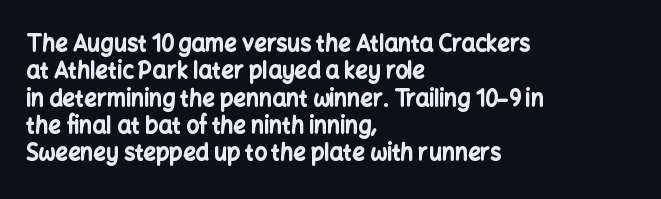
The image shows 22 px bold type, upright; set left-aligned, line spacing 1.24x, normal letter spacing, not underlined.
